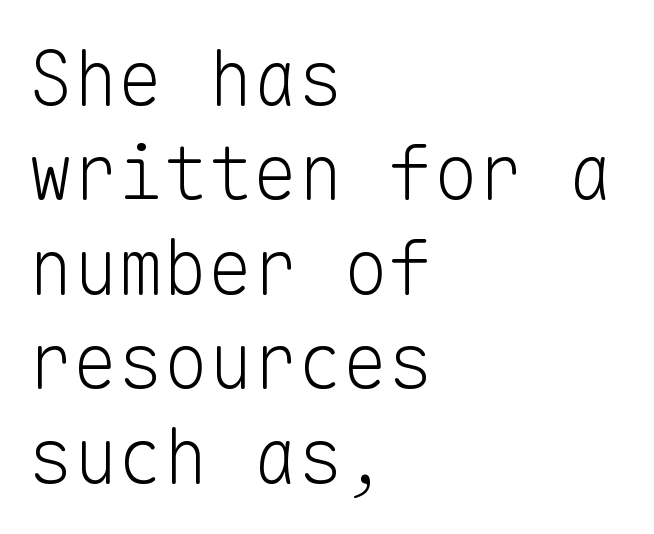
{"serif": "no", "italic": "no", "bold": "no", "weight": "light", "width": "normal", "stroke_contrast": "low", "x_height": "medium", "monospaced": "yes", "underline": "no", "align": "left", "line_spacing": "normal", "line_spacing_ratio": 1.26, "letter_spacing": "normal", "letter_spacing_em": 0.0, "glyph_px": 75}
